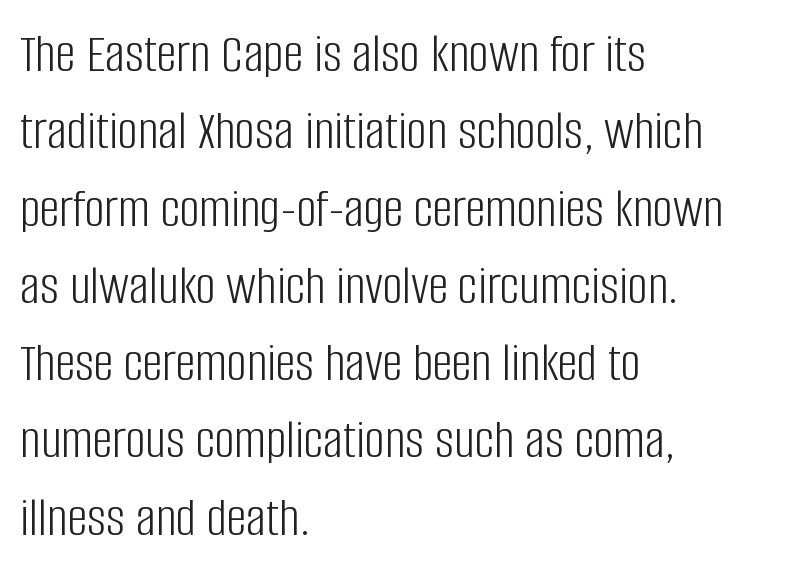
Rendered with straight, roman letterforms. Observe the absence of serifs on each vertical stroke in this sample. How are the letters spaced? Ordinarily, with no added tracking. Each letter keeps its own natural width here, so spacing adapts to shape. Stems here are at most as thick as an everyday book face.
